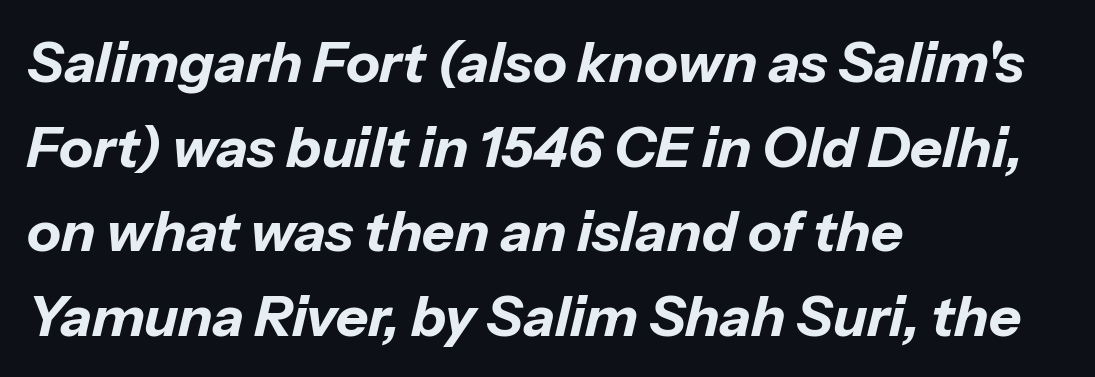
Q: Is the text bold? A: Yes.
Q: Is the text italic (slanted)? A: Yes, it leans right by about 13 degrees.
Q: Is the text underlined? A: No.
Q: How is the paragraph aligned? A: Left-aligned.
Q: Is the spacing between letters normal or unusually wide? A: Normal.
Q: Is the spacing between lines tight, normal or loose? A: Normal.
Q: Width (condensed, normal, or wide)? A: Normal.
Q: Stroke contrast? A: Low.
Q: x-height? A: Medium.
Q: Monospaced? A: No.
